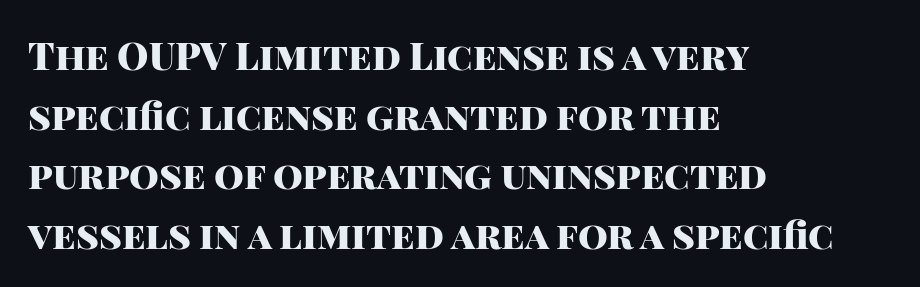
Q: Is the text bold? A: Yes.
Q: Is the text italic (slanted)? A: No, it is upright.
Q: Is the typeface a serif or a sans-serif typeface? A: Sans-serif.
Q: Is the text underlined? A: No.
Q: How is the paragraph aligned? A: Left-aligned.
Q: Is the spacing between letters normal or unusually wide? A: Normal.
Q: Is the spacing between lines tight, normal or loose? A: Normal.
Q: Width (condensed, normal, or wide)? A: Normal.
Q: Stroke contrast? A: High.
Q: x-height? A: Large.
Q: Monospaced? A: No.
